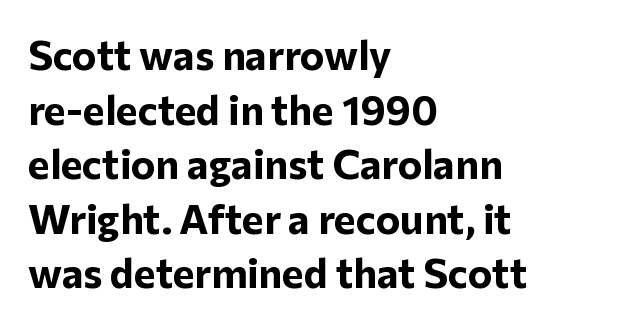
This rendering uses left alignment, leaving the right contour irregular. The glyphs in this specimen are sans serif. The letters stand upright; this is a roman face. The rendering uses natural spacing where letterforms have individual widths. Vertical spacing — default. Descenders are the only things crossing below the line.
